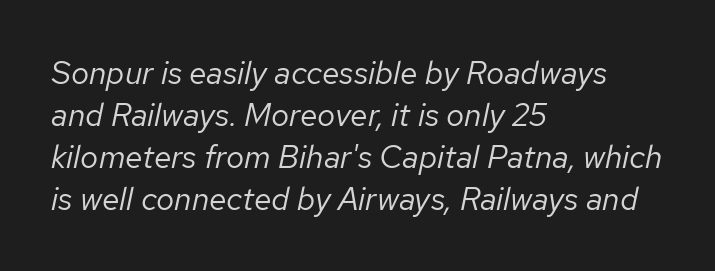
Here the designer chose a conventional face with non-uniform glyph widths. Is the letter spacing exaggerated? No — it looks like the ordinary default. The passage is arranged the way most books set body copy — flush left. Letters rest on an invisible, unmarked baseline. Is this a heavy cut? Hardly; it is regular or lighter. The typography opts for an oblique posture over an upright one.
